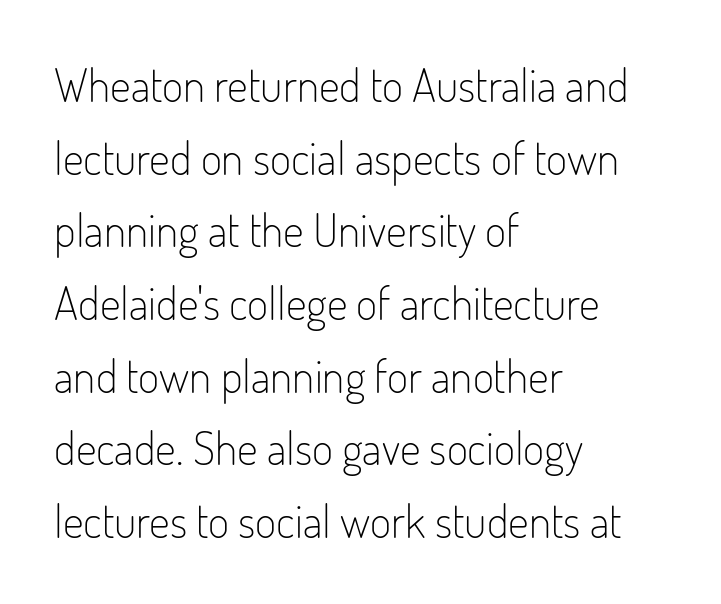
The image shows 46 px light, condensed sans-serif type, upright; set left-aligned, normal line spacing (1.58x), normal letter spacing, not underlined; low stroke contrast and a small x-height.
